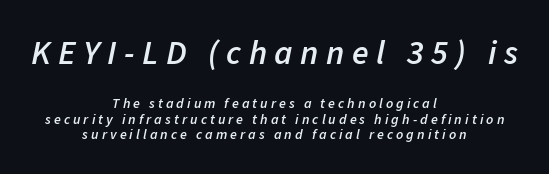
The image shows 34 px semibold type, italic (leaning right); set centered, tight line spacing (1.09x), unusually wide letter spacing (+0.22 em), not underlined; the first (top) block is 2.43x larger; low stroke contrast and a medium x-height.
